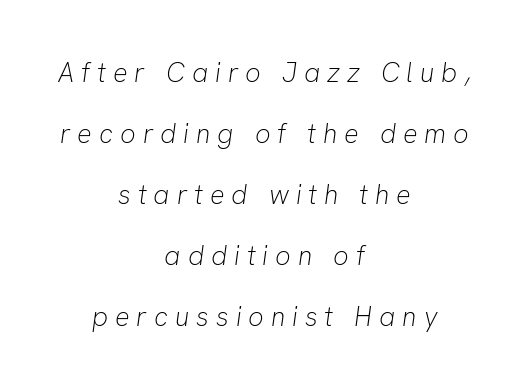
The image shows 27 px text type, italic (leaning right); set centered, loose line spacing (2.26x), unusually wide letter spacing (+0.26 em), not underlined.
